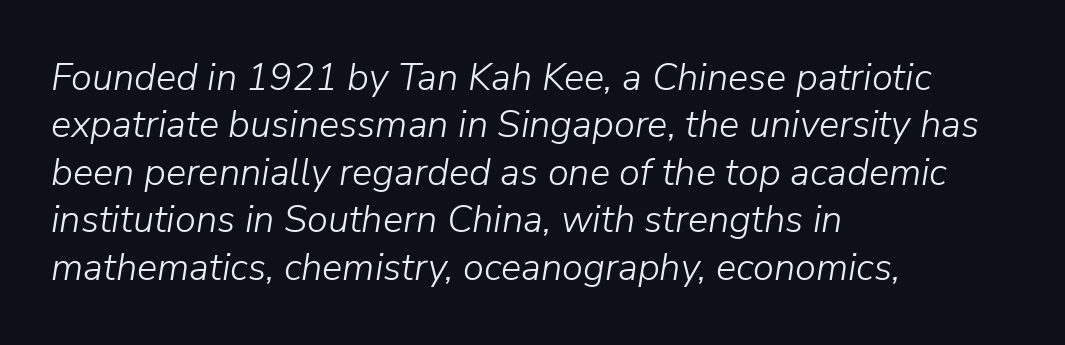
The image shows 38 px light type, italic (leaning right); set left-aligned, normal line spacing (1.25x), normal letter spacing, not underlined; low stroke contrast and a medium x-height.
